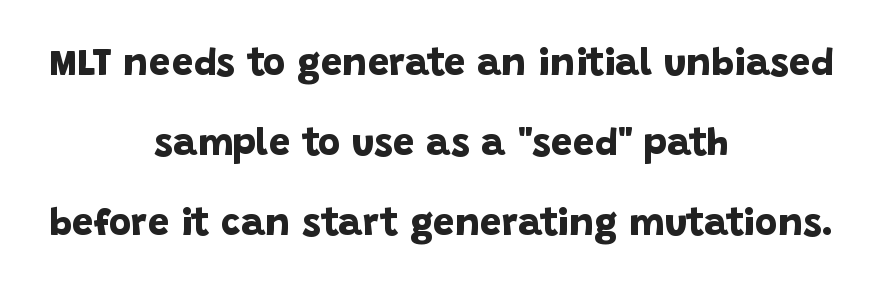
These lines are rendered in a variable-pitch font. Horizontally, the lines are justified to the midpoint only. Summary of vertical rhythm: relaxed, with wide interline spacing. Each letter's strokes conclude bluntly, with no projecting serifs.
